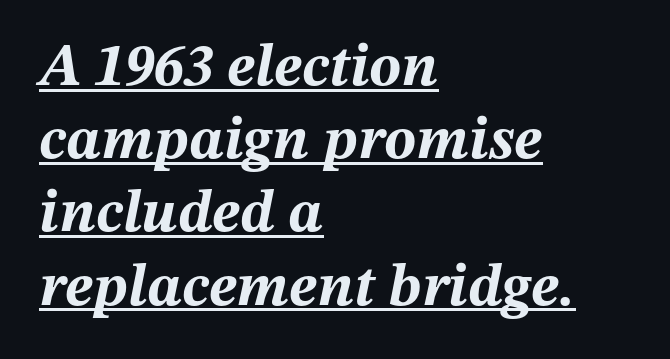
The image shows 60 px bold type, italic (leaning right); set left-aligned, line spacing 1.22x, normal letter spacing, underlined; medium stroke contrast and a medium x-height.
